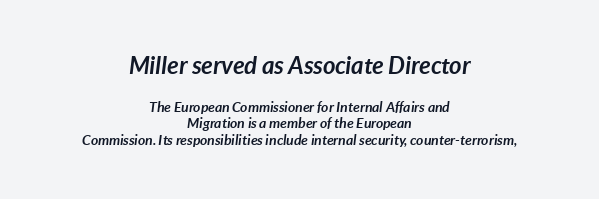
Q: Is the text bold? A: Yes.
Q: Is the text italic (slanted)? A: Yes, it leans right by about 7 degrees.
Q: Is the text underlined? A: No.
Q: How is the paragraph aligned? A: Centered.
Q: Is the spacing between letters normal or unusually wide? A: Normal.
Q: Which block of text is set in a larger size, the first (top) or the second (bottom)? A: The first (top) one.
